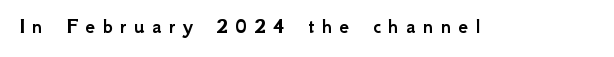
It's the straight-up-and-down kind of type. Each word looks stretched out because of the extra space between its letters. Type without underlining.
